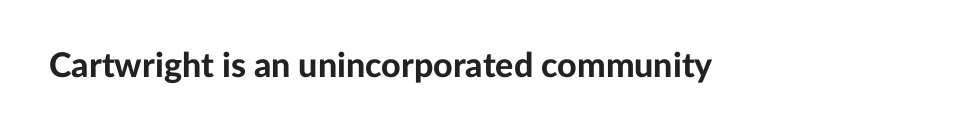
The letters advance in unequal steps, a hallmark of proportional type. The font's upright variant was chosen for this text. Every letter is thick-stroked: bold, no question. Decoration check: the copy has no underline.
